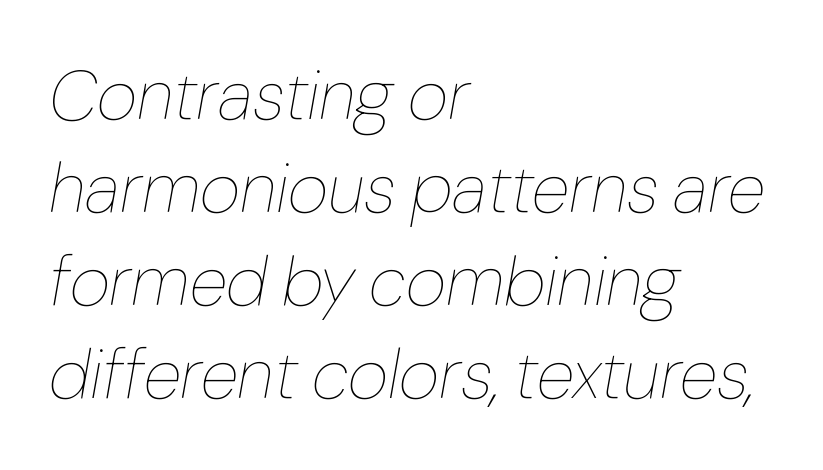
Q: Is the text bold? A: No.
Q: Is the text italic (slanted)? A: Yes, it leans right by about 10 degrees.
Q: Is the text underlined? A: No.
Q: How is the paragraph aligned? A: Left-aligned.
Q: Is the spacing between letters normal or unusually wide? A: Normal.
Q: Is the spacing between lines tight, normal or loose? A: Normal.
Q: Width (condensed, normal, or wide)? A: Normal.
Q: Stroke contrast? A: Low.
Q: x-height? A: Medium.
Q: Monospaced? A: No.
